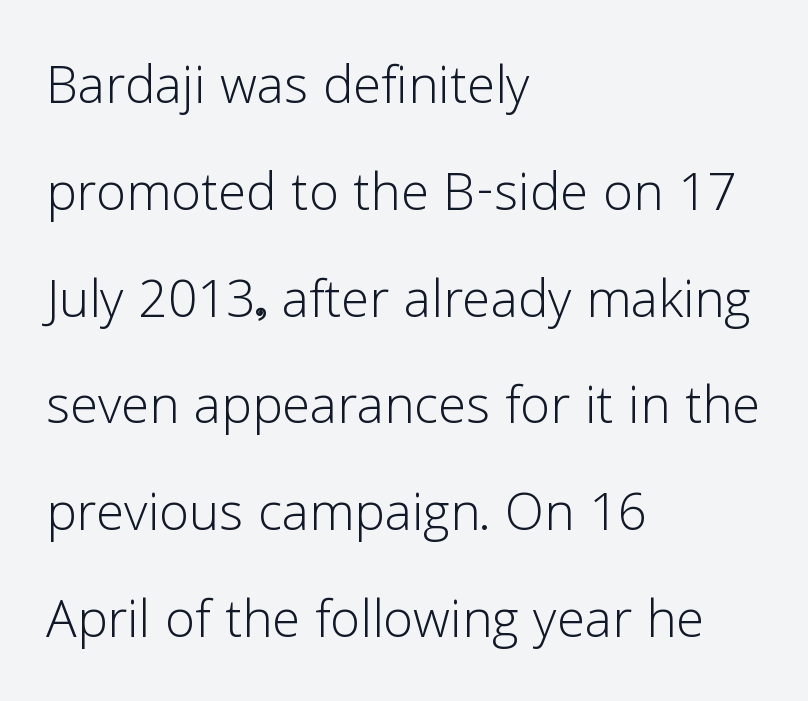
{"serif": "no", "italic": "no", "bold": "no", "weight": "light", "width": "normal", "stroke_contrast": "low", "x_height": "medium", "monospaced": "no", "underline": "no", "align": "left", "line_spacing": "normal", "line_spacing_ratio": 1.57, "letter_spacing": "normal", "letter_spacing_em": 0.0, "glyph_px": 68}
